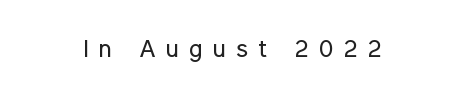
The image shows 25 px text type, upright; set unusually wide letter spacing (+0.41 em), not underlined.
